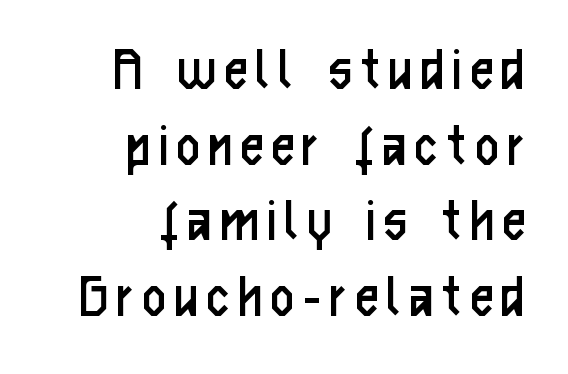
Q: Is the text bold? A: No.
Q: Is the text italic (slanted)? A: No, it is upright.
Q: Is the typeface a serif or a sans-serif typeface? A: Sans-serif.
Q: Is the text underlined? A: No.
Q: How is the paragraph aligned? A: Right-aligned.
Q: Width (condensed, normal, or wide)? A: Condensed.
Q: Stroke contrast? A: Low.
Q: x-height? A: Medium.
Q: Monospaced? A: No.
